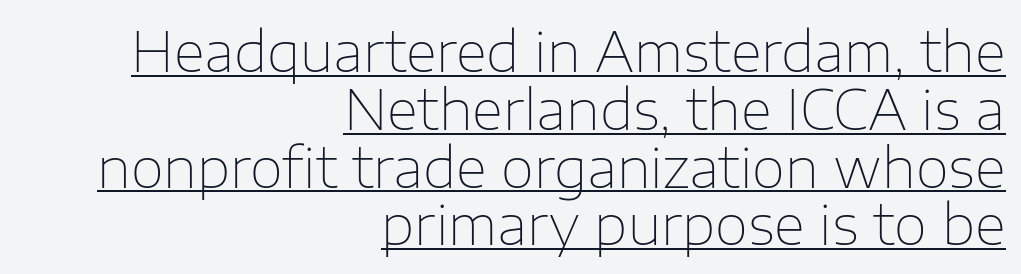
The image shows 54 px thin sans-serif type, upright; set right-aligned, tight line spacing (1.07x), normal letter spacing, underlined; low stroke contrast and a medium x-height.
